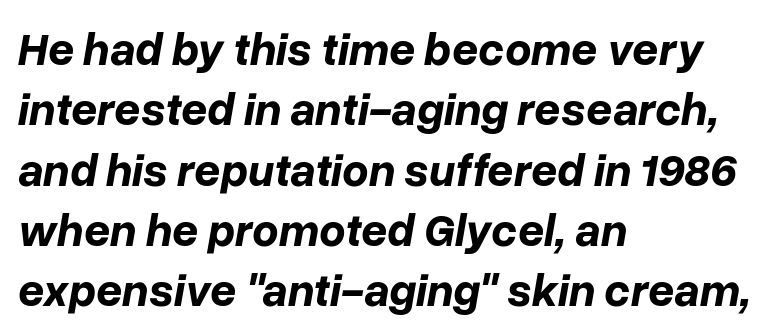
There is no visible air inserted between adjacent glyphs. Strong, thick strokes mark this as bold type. Only glyphs here, with clear space below each row. A typesetter would mark this as italic. Evenly set lines give the paragraph a standard silhouette. The rag falls on the right side of this text block.
